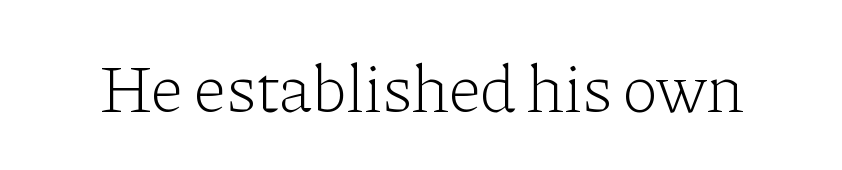
Each row of text sits above clean, open space. This is not heavy type; no bold has been used. Here the designer chose a conventional face with non-uniform glyph widths. Is this a sans? No — the strokes have serifs. Italic? Not at all — the glyphs are vertical. No extra tracking has been applied to these lines.
